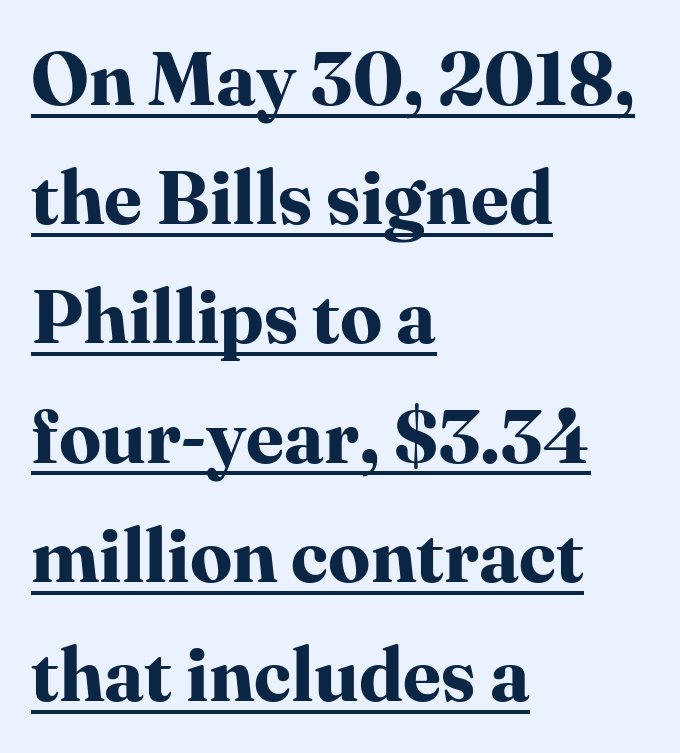
The image shows 75 px bold serif type, upright; set left-aligned, normal line spacing (1.59x), normal letter spacing, underlined; high stroke contrast and a medium x-height.
